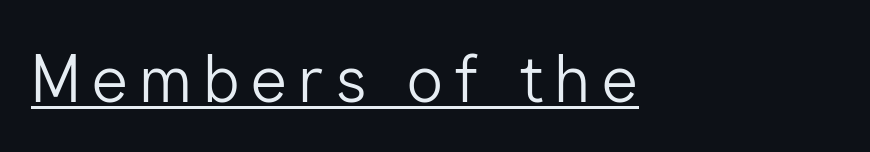
Q: Is the text bold? A: No.
Q: Is the text italic (slanted)? A: No, it is upright.
Q: Is the typeface a serif or a sans-serif typeface? A: Sans-serif.
Q: Is the text underlined? A: Yes.
Q: Width (condensed, normal, or wide)? A: Normal.
Q: Stroke contrast? A: Low.
Q: x-height? A: Medium.
Q: Monospaced? A: No.
